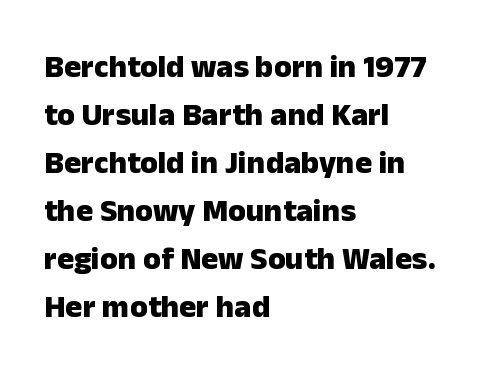
The image shows 32 px heavy sans-serif type, upright; set left-aligned, normal line spacing (1.5x), normal letter spacing, not underlined; low stroke contrast and a medium x-height.
